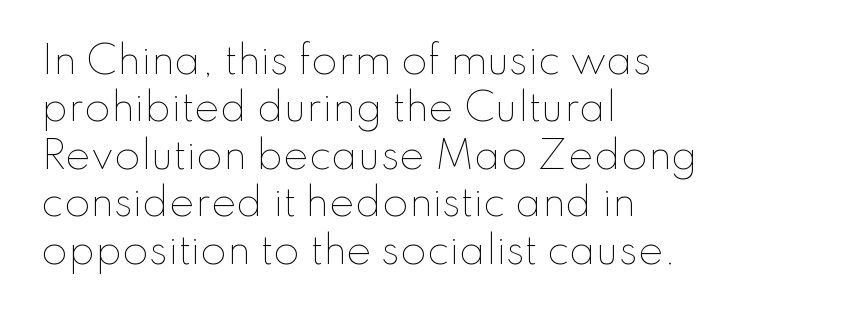
These lines are rendered in a variable-pitch font. The strokes carry an ordinary text weight at most. This is roman type, the default non-slanted kind. Horizontal alignment here is leftward, the default for most running prose.
